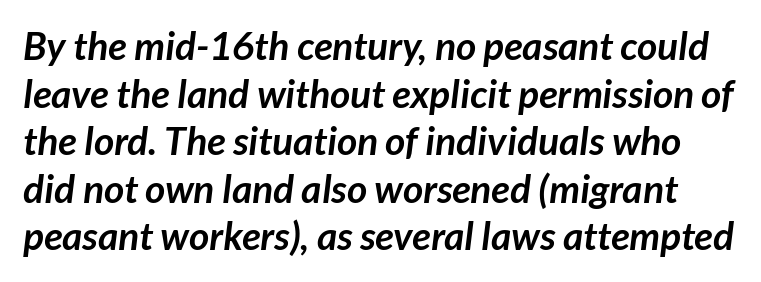
{"serif": "no", "bold": "yes", "weight": "semibold", "width": "normal", "stroke_contrast": "low", "x_height": "medium", "monospaced": "no", "underline": "no", "line_spacing_ratio": 1.22, "letter_spacing": "normal", "letter_spacing_em": 0.0, "glyph_px": 39}
